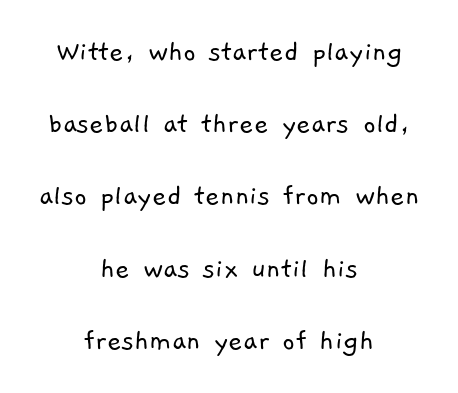
The image shows 31 px light sans-serif type; set centered, loose line spacing (2.33x), normal letter spacing, not underlined; low stroke contrast and a medium x-height.
